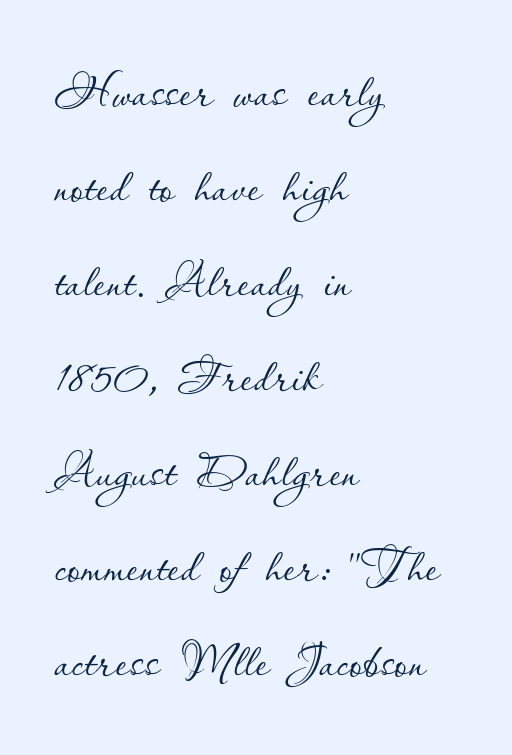
This sample has the flowing, uneven cadence of proportional lettering. Type without underlining. One-word summary of the alignment: left. The lines sit at an ordinary, default distance from one another.
